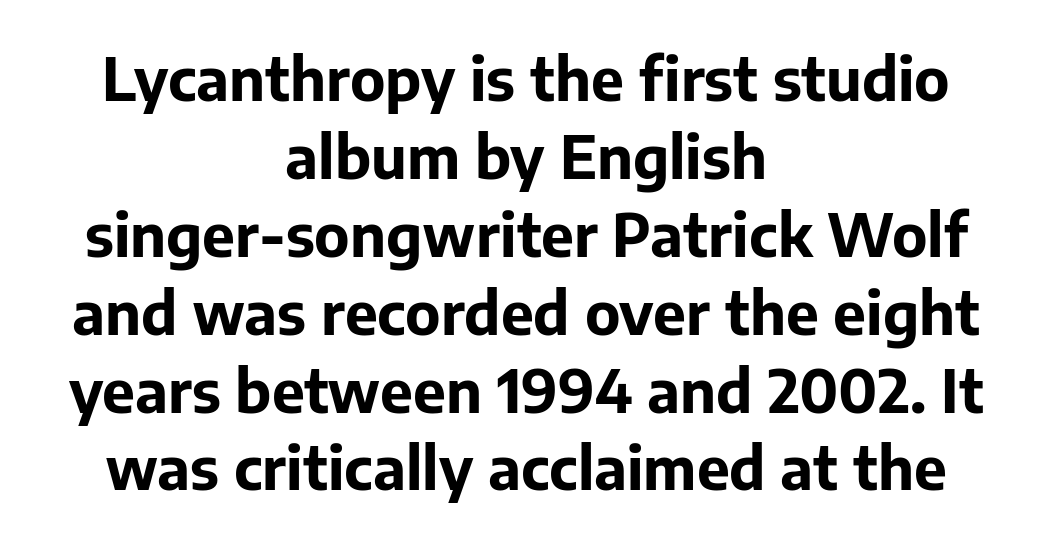
{"serif": "no", "italic": "no", "bold": "yes", "weight": "bold", "width": "normal", "stroke_contrast": "low", "x_height": "medium", "monospaced": "no", "underline": "no", "align": "center", "line_spacing": "normal", "line_spacing_ratio": 1.32, "letter_spacing": "normal", "letter_spacing_em": 0.0, "glyph_px": 59}
